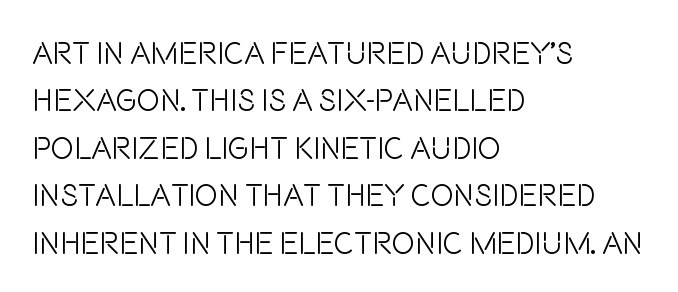
{"serif": "no", "italic": "no", "bold": "no", "weight": "light", "width": "condensed", "stroke_contrast": "low", "x_height": "large", "monospaced": "no", "underline": "no", "align": "left", "line_spacing": "normal", "line_spacing_ratio": 1.53, "letter_spacing": "normal", "letter_spacing_em": 0.0, "glyph_px": 31}
